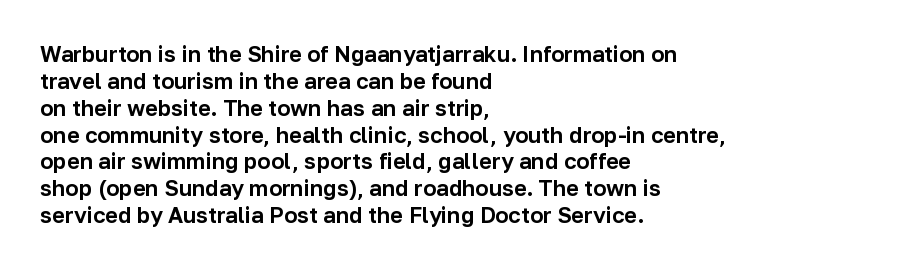
Is the block centered? No — it sits flush against the left margin. Beneath every word, the page is bare. What stands out about the letter spacing? Nothing — it is the standard amount. The lettering stays uniformly vertical, giving the passage a roman look.
